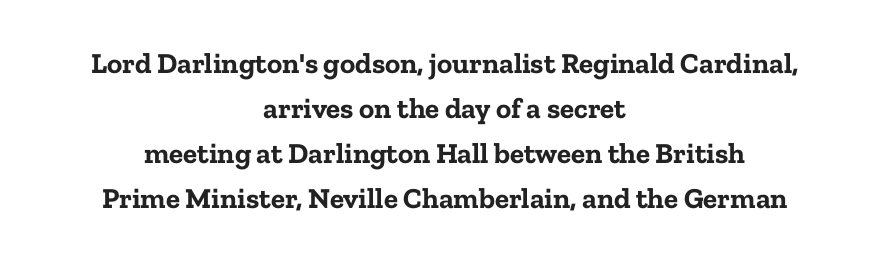
Vertical spacing — default. Lines of text with bare space underneath. Each glyph is drawn with heavy, bold strokes. The setting favours the middle, as headings and verse often do. Glyph-to-glyph distance matches everyday printed text.
